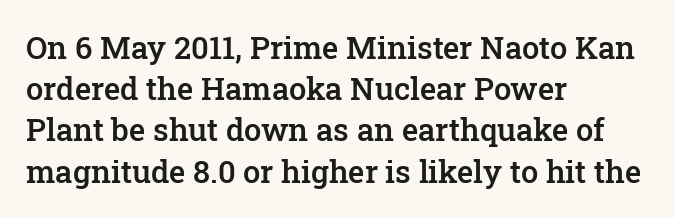
{"serif": "yes", "italic": "no", "bold": "semi", "weight": "semibold", "width": "normal", "stroke_contrast": "low", "x_height": "medium", "monospaced": "no", "underline": "no", "align": "left", "line_spacing": "normal", "line_spacing_ratio": 1.33, "letter_spacing": "normal", "letter_spacing_em": 0.0, "glyph_px": 31}
